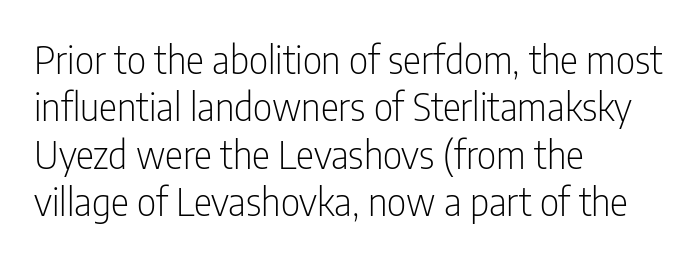
The image shows 38 px light, condensed sans-serif type, upright; set left-aligned, normal line spacing (1.25x), normal letter spacing, not underlined; low stroke contrast and a medium x-height.
